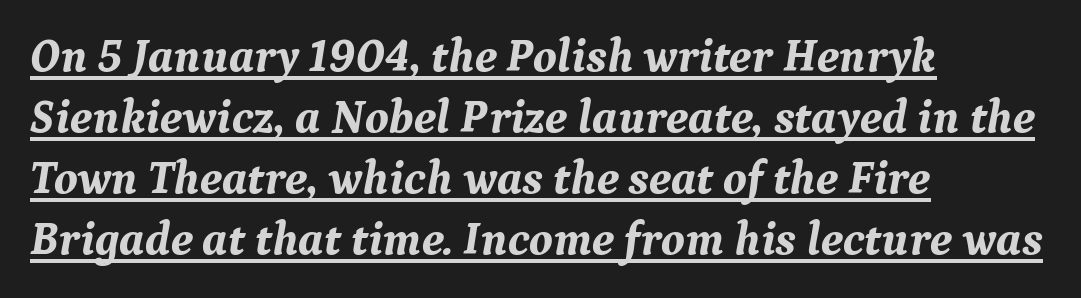
The image shows 47 px bold serif type, italic (leaning right); set left-aligned, normal line spacing (1.3x), normal letter spacing, underlined; medium stroke contrast and a medium x-height.
